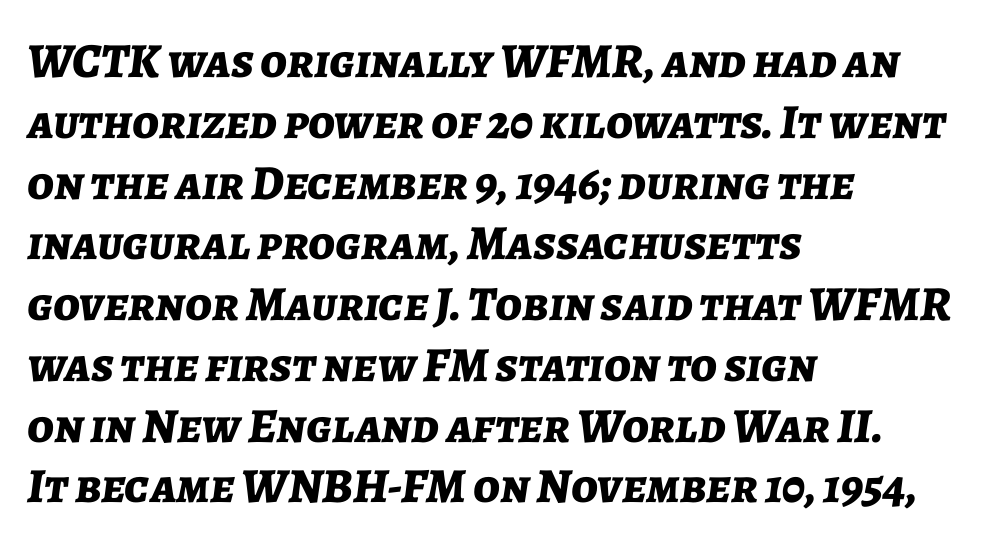
The image shows 49 px bold type, italic (leaning right); set left-aligned, line spacing 1.24x, normal letter spacing, not underlined; low stroke contrast and a medium x-height.
